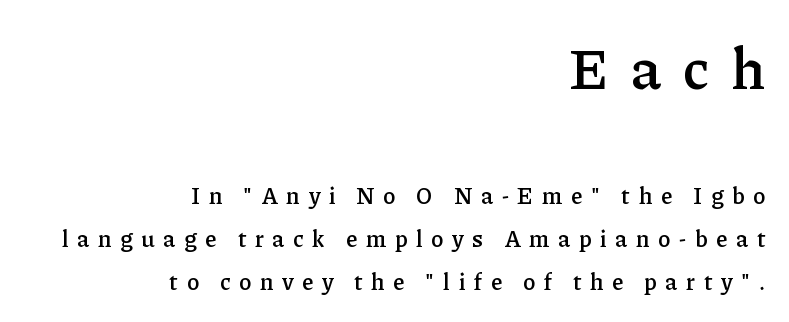
Q: Is the text bold? A: Semi-bold.
Q: Is the text italic (slanted)? A: No, it is upright.
Q: Is the typeface a serif or a sans-serif typeface? A: Serif.
Q: Is the text underlined? A: No.
Q: How is the paragraph aligned? A: Right-aligned.
Q: Is the spacing between letters normal or unusually wide? A: Unusually wide.
Q: Which block of text is set in a larger size, the first (top) or the second (bottom)? A: The first (top) one.
Q: Width (condensed, normal, or wide)? A: Normal.
Q: Stroke contrast? A: Low.
Q: x-height? A: Medium.
Q: Monospaced? A: No.
